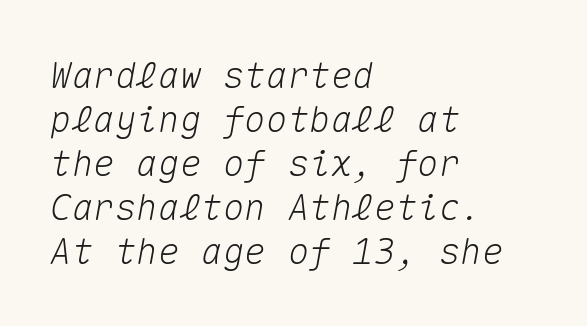
Compared with a centered layout, this one pins lines to the left instead. Is this a fixed-width face? Yes — each glyph sits in an identical cell. Words float on clear page, feet unadorned. Designer's note — italics engaged. The type is set solid horizontally, with unmodified tracking.
